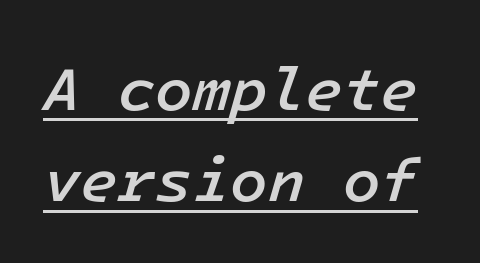
{"italic": "yes", "lean": "right", "slant_degrees": 16, "bold": "semi", "weight": "semibold", "width": "normal", "stroke_contrast": "low", "x_height": "medium", "underline": "yes", "line_spacing": "normal", "line_spacing_ratio": 1.5, "letter_spacing": "normal", "letter_spacing_em": 0.0, "glyph_px": 61}
